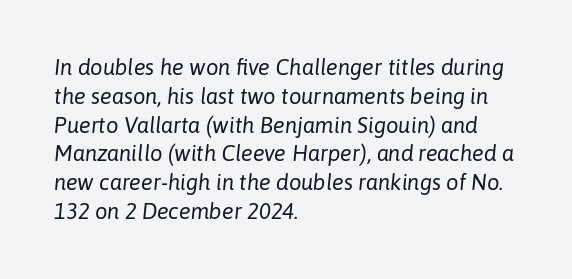
A typesetter would mark this as italic. Quick note: underline off. These lines stack with their left ends in a neat column. Horizontal bands of white between lines are of average thickness. Inter-character spacing is left at the font's built-in metrics.
